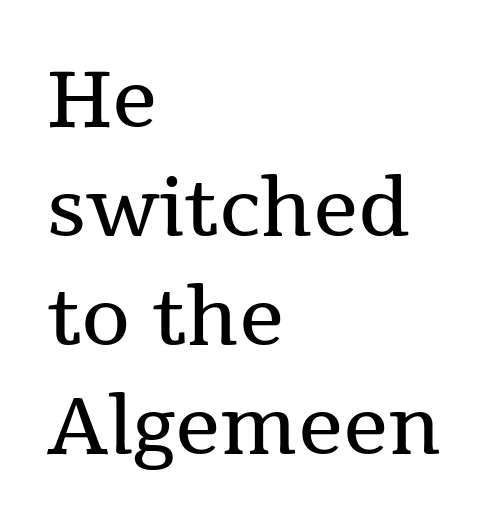
{"serif": "yes", "italic": "no", "bold": "no", "weight": "regular", "width": "normal", "stroke_contrast": "medium", "x_height": "medium", "monospaced": "no", "underline": "no", "align": "left", "line_spacing": "normal", "line_spacing_ratio": 1.38, "letter_spacing": "normal", "letter_spacing_em": 0.0, "glyph_px": 79}
